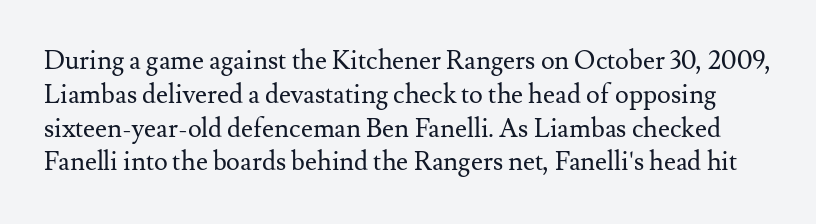
The image shows 26 px text type, upright; set normal line spacing (1.3x), normal letter spacing, not underlined.
